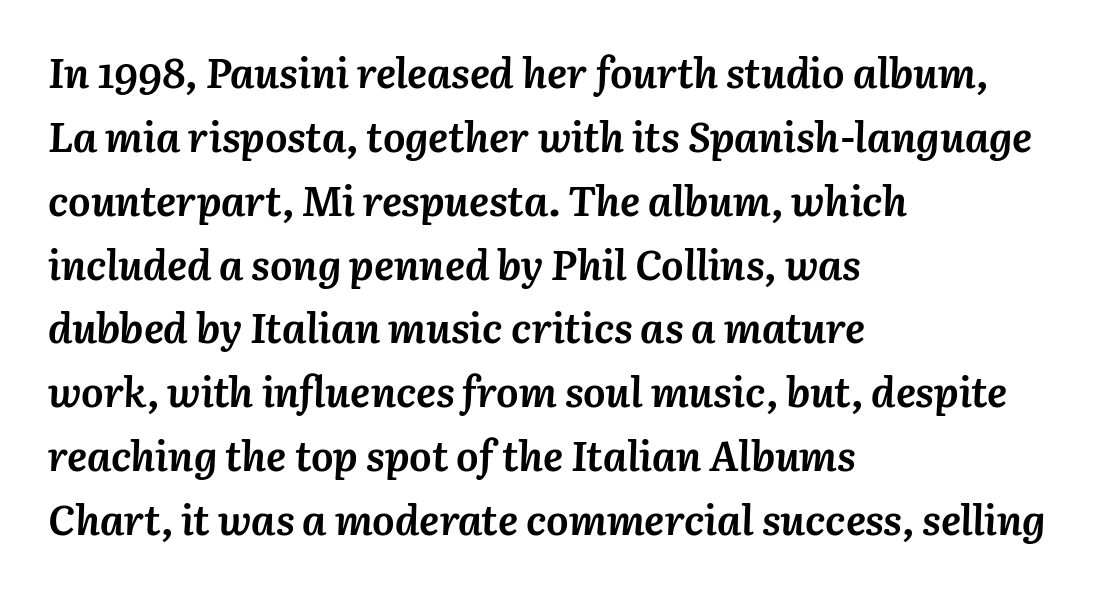
The image shows 42 px semibold type, italic (leaning right); set left-aligned, normal line spacing (1.52x), normal letter spacing, not underlined; medium stroke contrast and a medium x-height.
